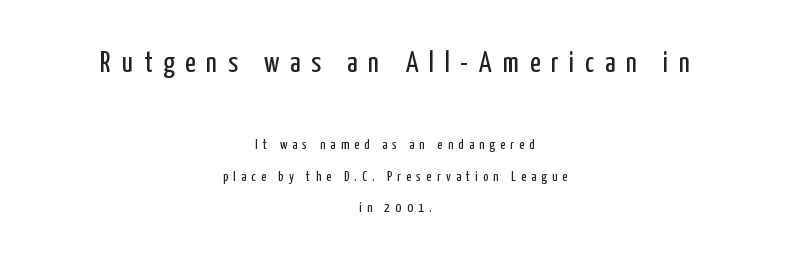
{"serif": "no", "italic": "no", "bold": "no", "weight": "regular", "width": "condensed", "stroke_contrast": "low", "x_height": "medium", "monospaced": "no", "underline": "no", "align": "center", "line_spacing": "loose", "line_spacing_ratio": 2.25, "letter_spacing": "wide", "letter_spacing_em": 0.37, "larger_block": "first", "size_ratio": 2.07, "glyph_px": 29}
